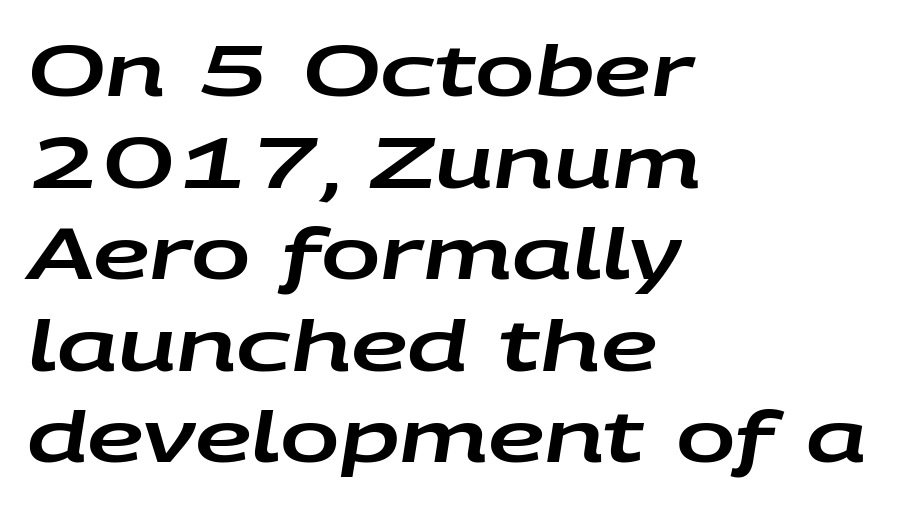
The image shows 71 px wide type, italic (leaning right); set left-aligned, normal line spacing (1.29x), normal letter spacing, not underlined; low stroke contrast and a large x-height.
